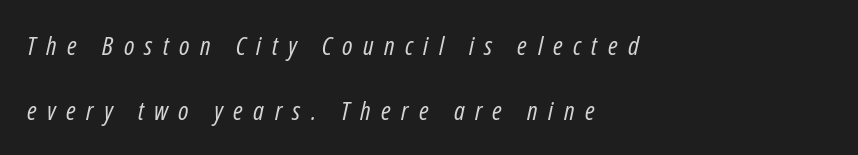
These lines were composed using italics. Words float on clear page, feet unadorned. The space between consecutive lines is lavish. Horizontal alignment here is leftward, the default for most running prose. The letters are spread apart with noticeably loose tracking. Weight: in the light-to-regular range.
